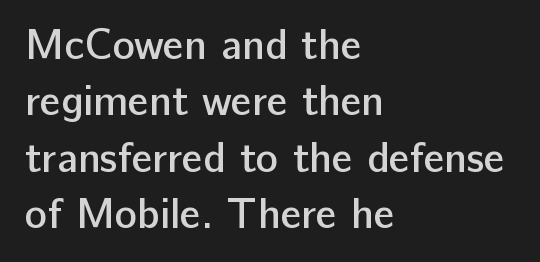
{"serif": "no", "italic": "no", "bold": "semi", "weight": "semibold", "width": "normal", "stroke_contrast": "low", "x_height": "medium", "monospaced": "no", "underline": "no", "align": "left", "line_spacing": "normal", "line_spacing_ratio": 1.34, "letter_spacing": "normal", "letter_spacing_em": 0.0, "glyph_px": 42}
